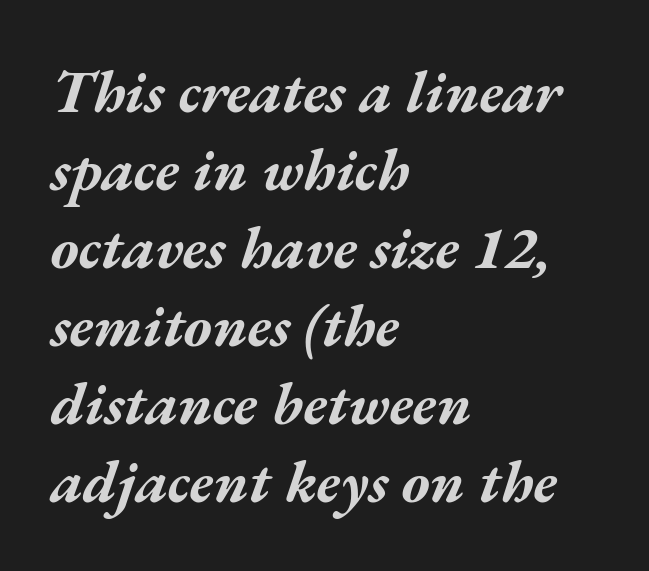
Q: Is the text bold? A: Yes.
Q: Is the text italic (slanted)? A: Yes, it leans right by about 17 degrees.
Q: Is the text underlined? A: No.
Q: How is the paragraph aligned? A: Left-aligned.
Q: Is the spacing between letters normal or unusually wide? A: Normal.
Q: Is the spacing between lines tight, normal or loose? A: Normal.
Q: Width (condensed, normal, or wide)? A: Wide.
Q: Stroke contrast? A: Medium.
Q: x-height? A: Medium.
Q: Monospaced? A: No.
